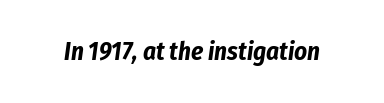
The image shows 25 px bold type, italic (leaning right); set normal letter spacing, not underlined.
